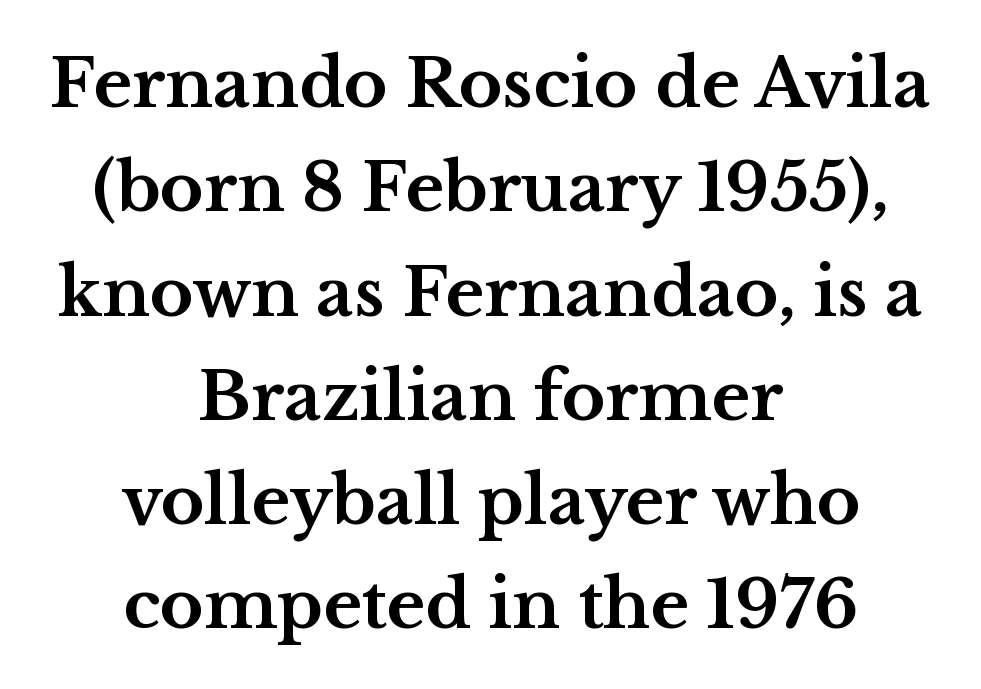
{"serif": "yes", "italic": "no", "bold": "yes", "weight": "bold", "width": "wide", "stroke_contrast": "medium", "x_height": "medium", "monospaced": "no", "underline": "no", "align": "center", "line_spacing": "normal", "line_spacing_ratio": 1.58, "letter_spacing": "normal", "letter_spacing_em": 0.0, "glyph_px": 66}
